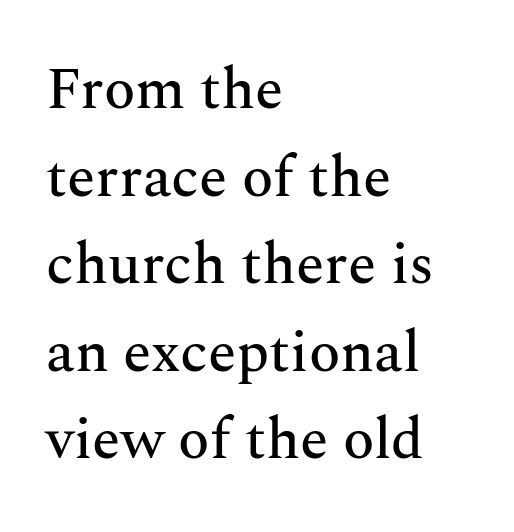
These lines keep a tight, regular rhythm from letter to letter. Normally led — the rows are evenly, conventionally spaced. The paragraph shown leans on its left margin. Think of a printed novel: that variable character pitch is what you see here.
